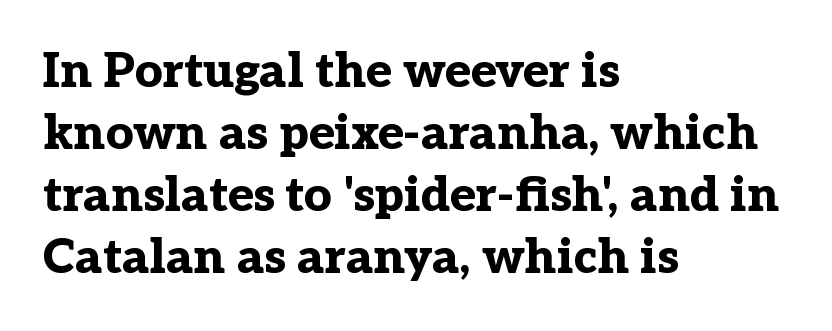
A typesetter would label this face a serif. On the weight axis this lands at bold, roughly 700. The baseline area is clear. Is there any slant? The stems are plumb. Short and long lines alike share a common starting point at left. Regarding leading, the lines here are spaced in the standard way.
